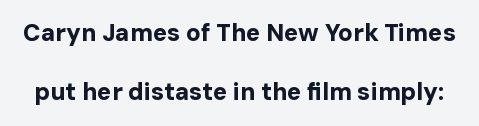
Q: Is the text bold? A: Yes.
Q: Is the text italic (slanted)? A: No, it is upright.
Q: Is the text underlined? A: No.
Q: Is the spacing between letters normal or unusually wide? A: Normal.
Q: Is the spacing between lines tight, normal or loose? A: Loose.
